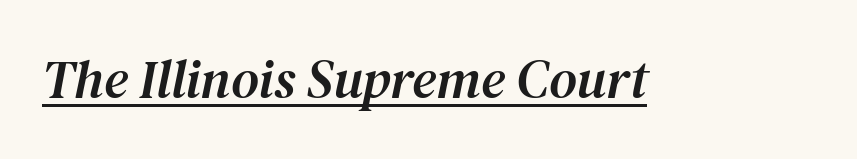
{"serif": "yes", "italic": "yes", "lean": "right", "slant_degrees": 12, "width": "normal", "stroke_contrast": "medium", "x_height": "medium", "monospaced": "no", "underline": "yes", "letter_spacing": "normal", "letter_spacing_em": 0.0, "glyph_px": 54}
